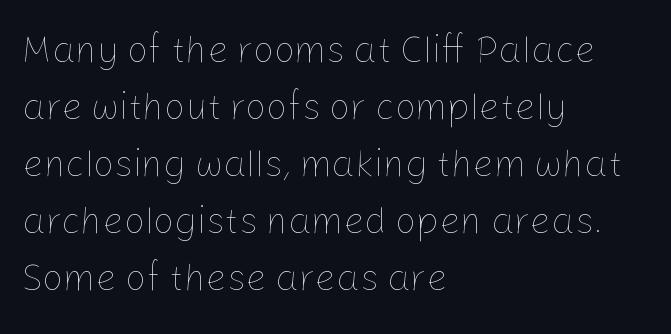
Q: Is the text bold? A: No.
Q: Is the text italic (slanted)? A: No, it is upright.
Q: Is the text underlined? A: No.
Q: How is the paragraph aligned? A: Left-aligned.
Q: Is the spacing between letters normal or unusually wide? A: Normal.
Q: Is the spacing between lines tight, normal or loose? A: Normal.
Q: Width (condensed, normal, or wide)? A: Normal.
Q: Stroke contrast? A: Low.
Q: x-height? A: Medium.
Q: Monospaced? A: No.
